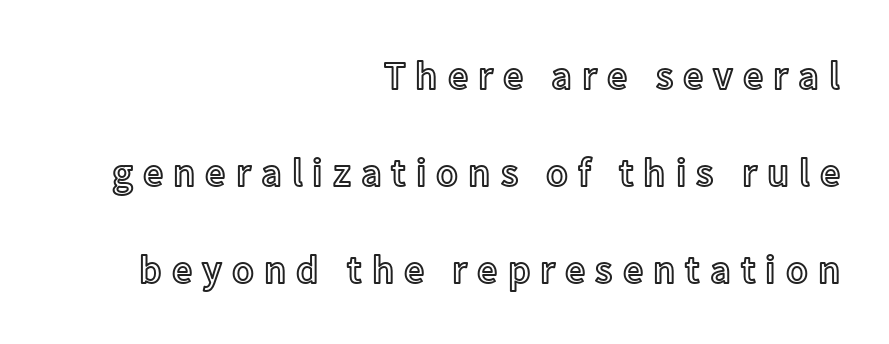
The image shows 40 px text type, upright; set right-aligned, loose line spacing (2.43x), unusually wide letter spacing (+0.25 em), not underlined; a medium x-height.
